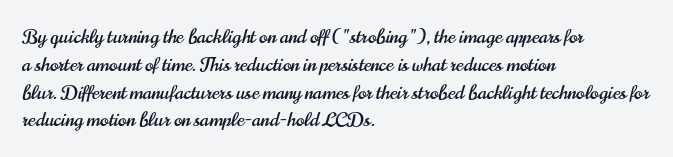
Q: Is the text italic (slanted)? A: Yes.
Q: Is the text underlined? A: No.
Q: How is the paragraph aligned? A: Left-aligned.
Q: Is the spacing between letters normal or unusually wide? A: Normal.
Q: Is the spacing between lines tight, normal or loose? A: Normal.
